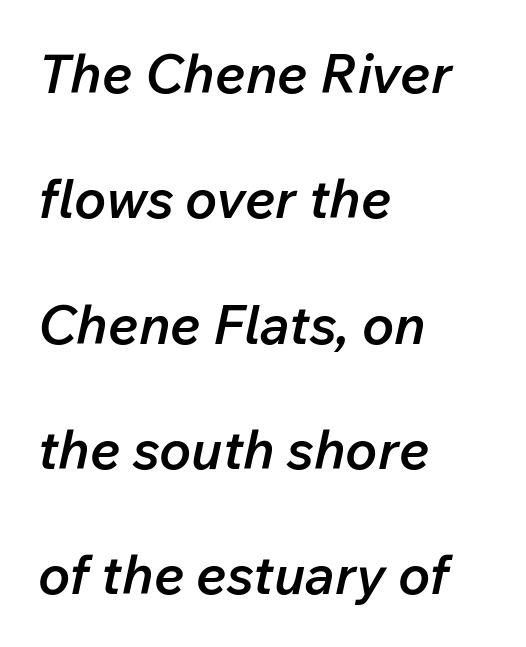
Weight: semibold (demi). Horizontal alignment here is leftward, the default for most running prose. Glyph-to-glyph distance matches everyday printed text. Each new line begins a long way beneath the previous one. A typesetter would call this proportional, since set widths differ per character.
